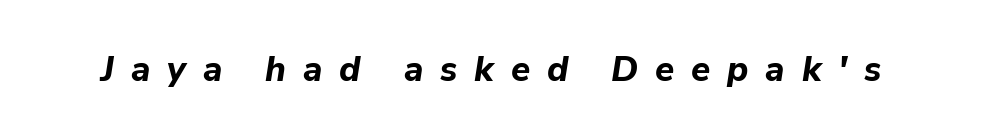
{"italic": "yes", "lean": "right", "slant_degrees": 9, "bold": "yes", "weight": "bold", "width": "normal", "stroke_contrast": "low", "x_height": "medium", "monospaced": "no", "underline": "no", "letter_spacing": "wide", "letter_spacing_em": 0.48, "glyph_px": 35}
